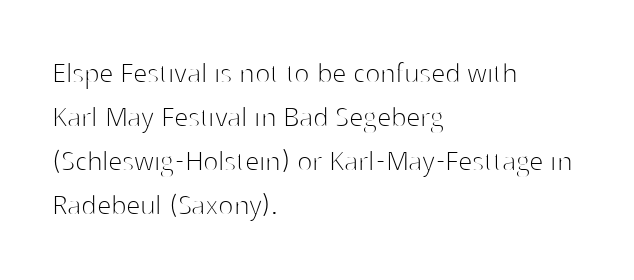
{"serif": "no", "italic": "no", "bold": "no", "weight": "thin", "width": "normal", "stroke_contrast": "high", "x_height": "medium", "monospaced": "no", "underline": "no", "align": "left", "line_spacing": "normal", "line_spacing_ratio": 1.37, "letter_spacing": "normal", "letter_spacing_em": 0.0, "glyph_px": 32}
